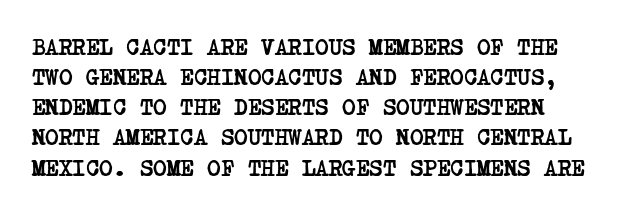
The letters are bold, with thick, heavy strokes. One glance says typical: line gaps are just what's usual. No word sits above an underline. Each word holds together tightly as a unit, with standard inter-letter gaps.
